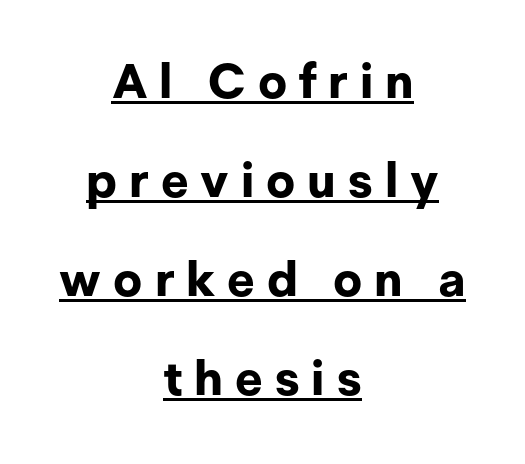
{"serif": "no", "italic": "no", "bold": "yes", "weight": "bold", "width": "normal", "stroke_contrast": "low", "x_height": "medium", "monospaced": "no", "underline": "yes", "align": "center", "line_spacing": "loose", "line_spacing_ratio": 2.06, "letter_spacing": "wide", "letter_spacing_em": 0.25, "glyph_px": 48}
